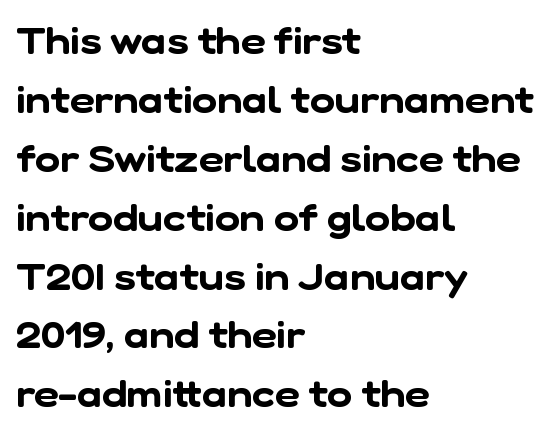
Q: Is the typeface a serif or a sans-serif typeface? A: Sans-serif.
Q: Is the text underlined? A: No.
Q: How is the paragraph aligned? A: Left-aligned.
Q: Is the spacing between letters normal or unusually wide? A: Normal.
Q: Is the spacing between lines tight, normal or loose? A: Normal.
Q: Width (condensed, normal, or wide)? A: Normal.
Q: Stroke contrast? A: Low.
Q: x-height? A: Medium.
Q: Monospaced? A: No.
